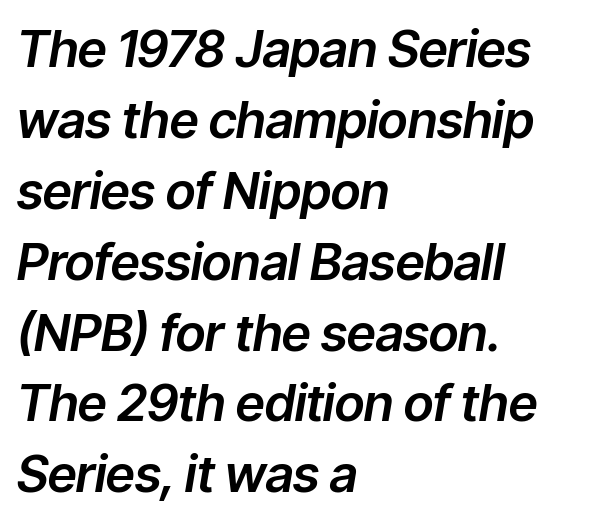
{"italic": "yes", "lean": "right", "slant_degrees": 9, "width": "normal", "stroke_contrast": "low", "x_height": "medium", "monospaced": "no", "underline": "no", "align": "left", "line_spacing": "normal", "line_spacing_ratio": 1.39, "letter_spacing": "normal", "letter_spacing_em": 0.0, "glyph_px": 51}
